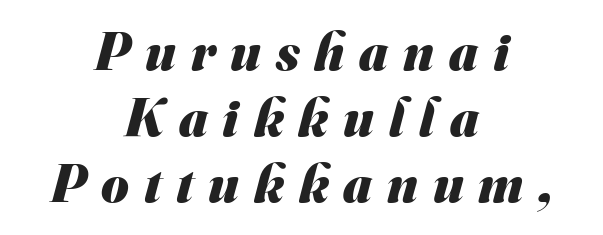
Q: Is the text bold? A: Yes.
Q: Is the typeface a serif or a sans-serif typeface? A: Sans-serif.
Q: Is the text underlined? A: No.
Q: How is the paragraph aligned? A: Centered.
Q: Is the spacing between letters normal or unusually wide? A: Unusually wide.
Q: Is the spacing between lines tight, normal or loose? A: Normal.
Q: Width (condensed, normal, or wide)? A: Normal.
Q: Stroke contrast? A: Medium.
Q: x-height? A: Small.
Q: Monospaced? A: No.
